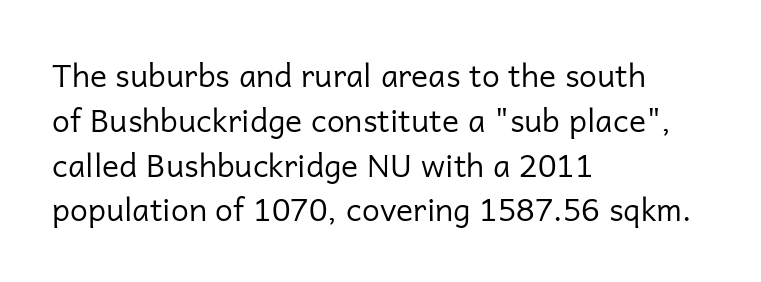
The image shows 32 px regular-weight sans-serif type, upright; set left-aligned, normal line spacing (1.4x), normal letter spacing, not underlined; low stroke contrast and a medium x-height.
